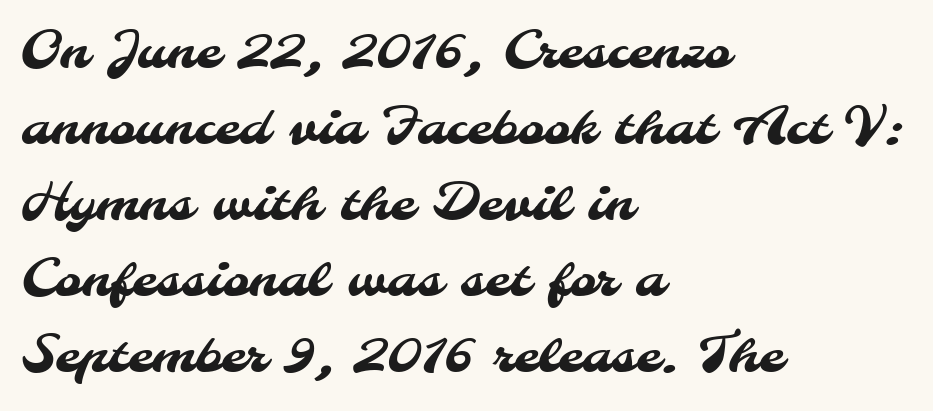
Look at the tracking — it's just the regular setting, nothing added. The designer went with a sans here, leaving each stem footless. These lines stack with their left ends in a neat column. Rows of type keep a routine distance in the vertical direction. Looks like regular typesetting: each glyph gets only the width it needs. Just letters on the line, the space beneath them empty.
